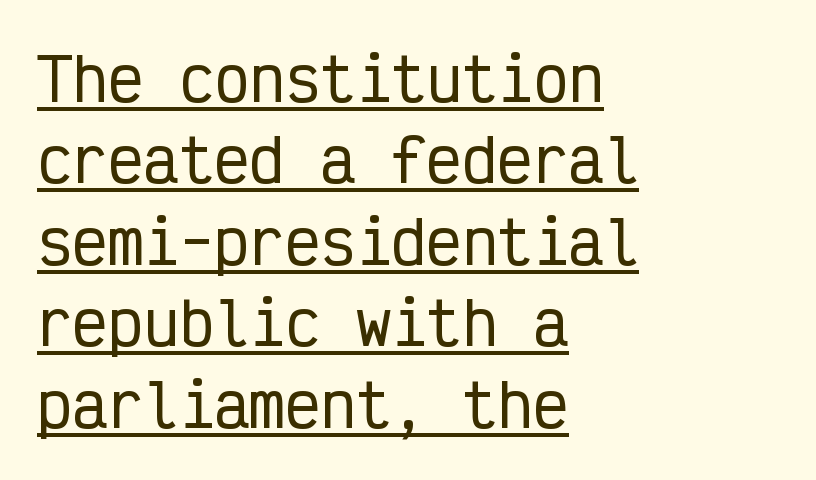
Do the letters lean? They stand straight. Fixed-width glyphs throughout — classic coding-font behaviour. In designer terms, the underline attribute is active on this setting. To sum up the face: it is a sans, with no serifs. Students, note that the glyphs here touch the page at normal intervals.
